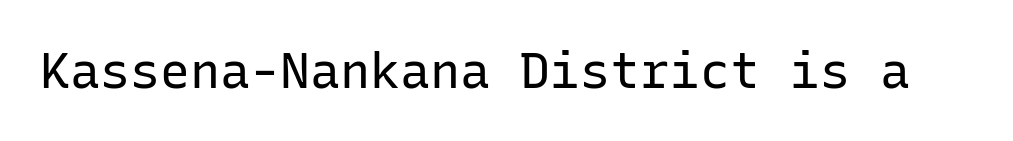
Q: Is the text bold? A: No.
Q: Is the text italic (slanted)? A: No, it is upright.
Q: Is the typeface a serif or a sans-serif typeface? A: Sans-serif.
Q: Is the text underlined? A: No.
Q: Is the spacing between letters normal or unusually wide? A: Normal.
Q: Width (condensed, normal, or wide)? A: Normal.
Q: Stroke contrast? A: Low.
Q: x-height? A: Medium.
Q: Monospaced? A: Yes.
